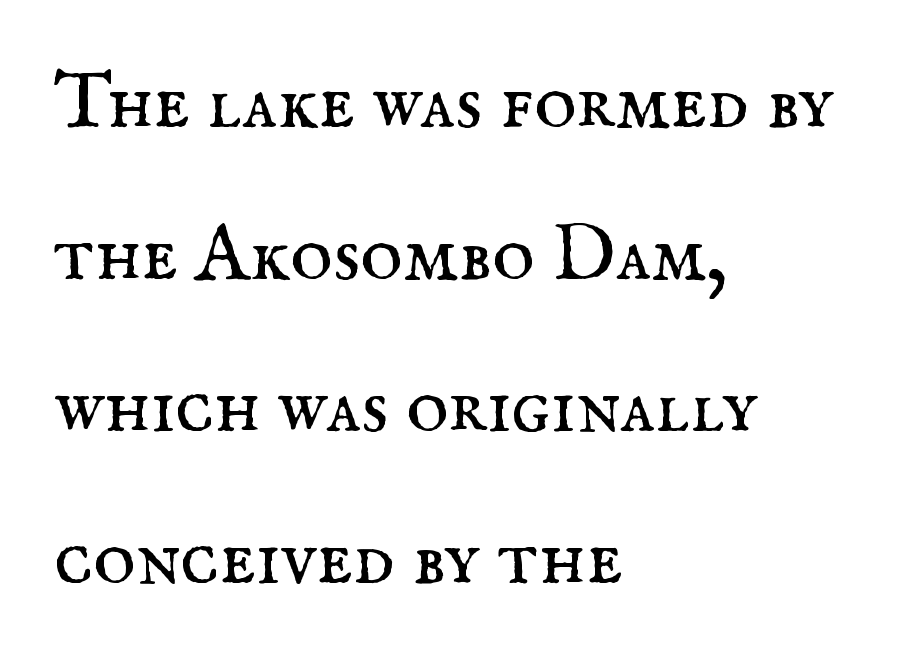
The image shows 80 px regular-weight serif type, upright; set left-aligned, loose line spacing (1.9x), normal letter spacing, not underlined; medium stroke contrast and a small x-height.
